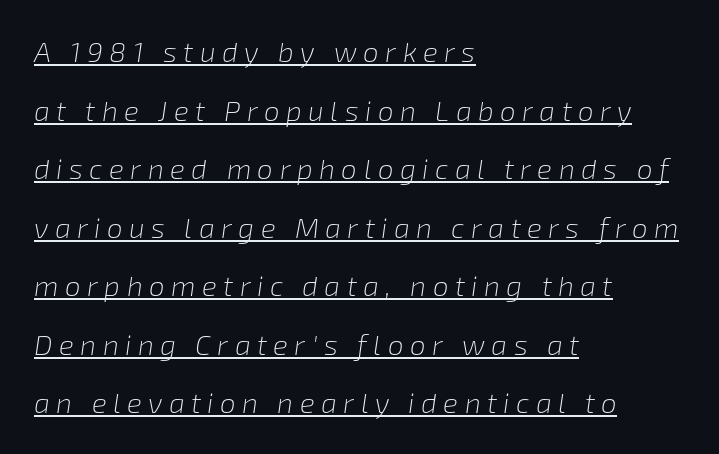
Q: Is the text bold? A: No.
Q: Is the text italic (slanted)? A: Yes, it leans right by about 8 degrees.
Q: Is the text underlined? A: Yes.
Q: How is the paragraph aligned? A: Left-aligned.
Q: Is the spacing between letters normal or unusually wide? A: Unusually wide.
Q: Is the spacing between lines tight, normal or loose? A: Loose.
Q: Width (condensed, normal, or wide)? A: Normal.
Q: Stroke contrast? A: Low.
Q: x-height? A: Medium.
Q: Monospaced? A: No.
